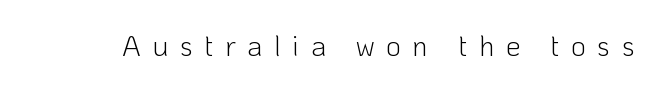
Q: Is the text bold? A: No.
Q: Is the text italic (slanted)? A: No, it is upright.
Q: Is the typeface a serif or a sans-serif typeface? A: Sans-serif.
Q: Is the text underlined? A: No.
Q: Is the spacing between letters normal or unusually wide? A: Unusually wide.
Q: Width (condensed, normal, or wide)? A: Normal.
Q: Stroke contrast? A: Low.
Q: x-height? A: Medium.
Q: Monospaced? A: No.
